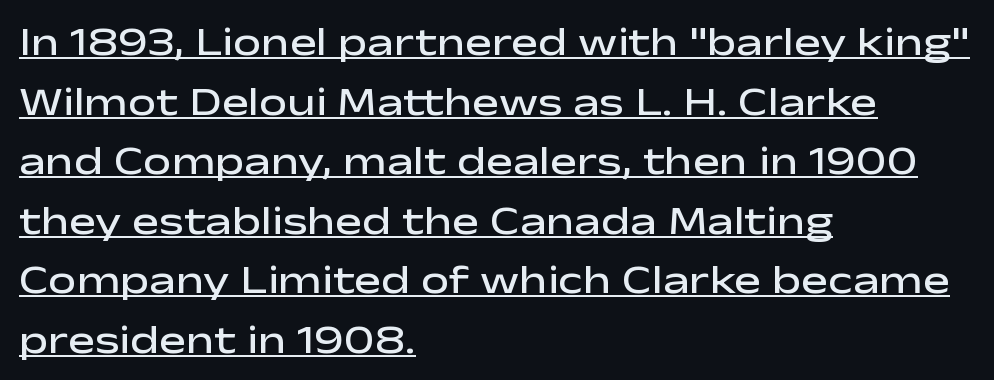
The image shows 40 px semibold, wide sans-serif type, upright; set left-aligned, normal line spacing (1.49x), normal letter spacing, underlined; low stroke contrast and a medium x-height.
